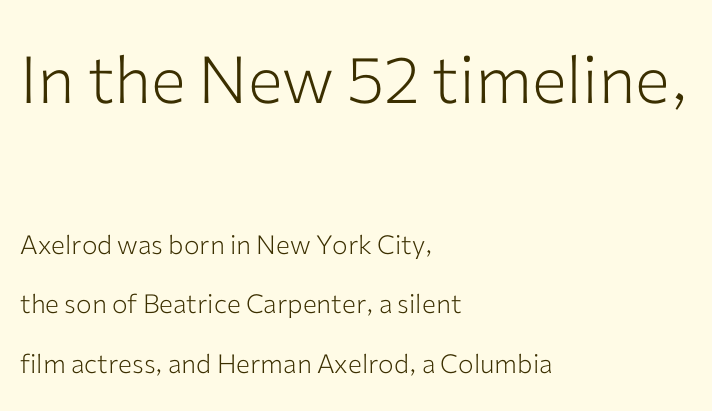
The axis of the letterforms is exactly vertical. Do the characters align in a grid? No, the font is proportional. The typeface chosen for these lines omits serifs. Underline: absent.
